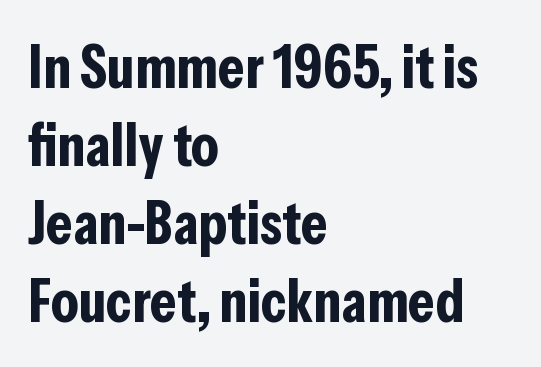
Designer's note — italics off, roman on. You can tell from the bare stems that sans-serif type was used. Whoever set this chose a conventional vertical rhythm. Character widths vary here, with narrow letters taking less room than wide ones. Horizontal alignment here is leftward, the default for most running prose.
